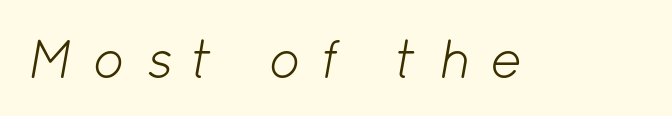
The letters are slanted; this is an italic face. Heaviness? Minimal to ordinary, like unemphasized prose. Bare-footed words on every line. Glyph-to-glyph distance is far greater than everyday printed text.
